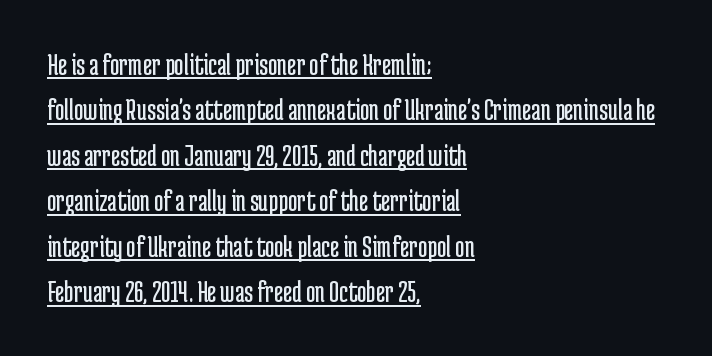
The space between consecutive lines is moderate. No extra tracking has been applied to these lines. Compared with a centered layout, this one pins lines to the left instead. Is this a fixed-width face? No — the glyphs have proportional, varying widths. Ascenders rise straight up at ninety degrees. Underlining? Definitely there.
